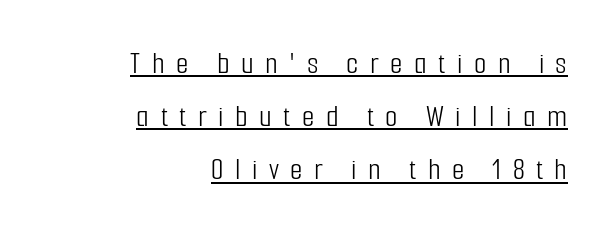
The image shows 32 px light, condensed sans-serif type, upright; set right-aligned, normal line spacing (1.66x), unusually wide letter spacing (+0.36 em), underlined; low stroke contrast and a medium x-height.
